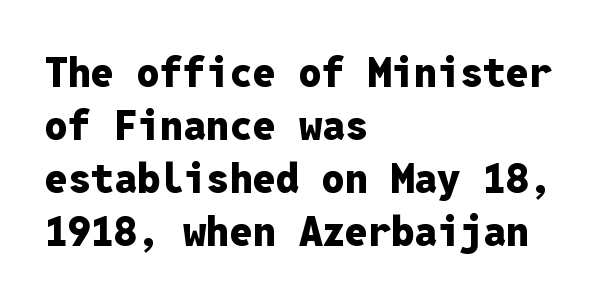
The image shows 41 px heavy sans-serif type, upright, monospaced; set left-aligned, normal line spacing (1.29x), normal letter spacing, not underlined; low stroke contrast and a medium x-height.
